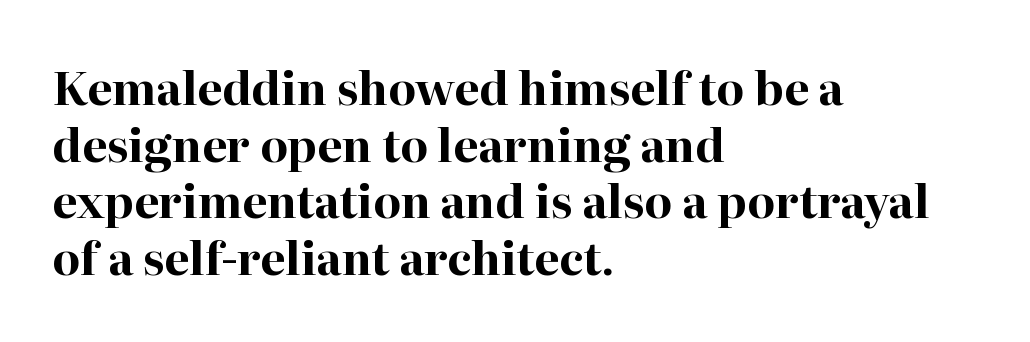
The image shows 45 px bold serif type, upright; set left-aligned, normal line spacing (1.26x), normal letter spacing, not underlined; high stroke contrast and a medium x-height.
